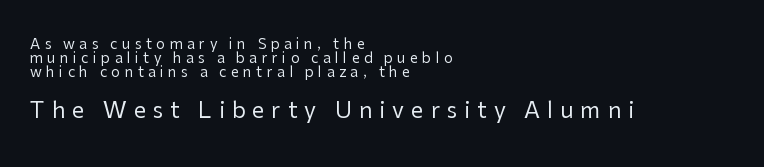
Between one letter and the next there's a generous, obvious gap. The axis of the letterforms is exactly vertical. Regarding leading, the lines here are crowded together. The space beneath each line is pristine and unruled. No chunkiness to these letters — they're not bold. The passage shown begins with its smaller block and ends with its larger one.
